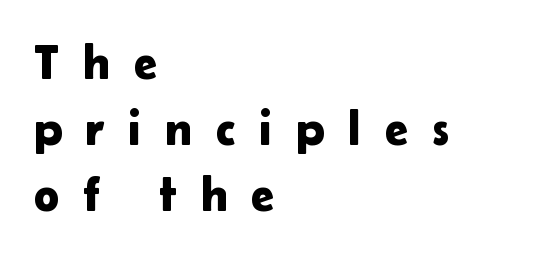
{"serif": "no", "italic": "no", "width": "normal", "stroke_contrast": "low", "x_height": "medium", "monospaced": "no", "underline": "no", "align": "left", "line_spacing": "normal", "line_spacing_ratio": 1.37, "letter_spacing": "wide", "letter_spacing_em": 0.49, "glyph_px": 48}
